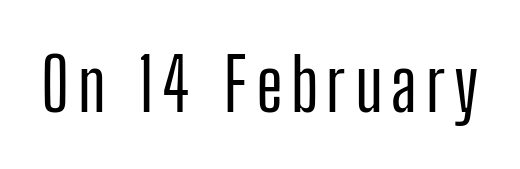
The image shows 72 px condensed sans-serif type, upright; set not underlined; low stroke contrast and a medium x-height.
